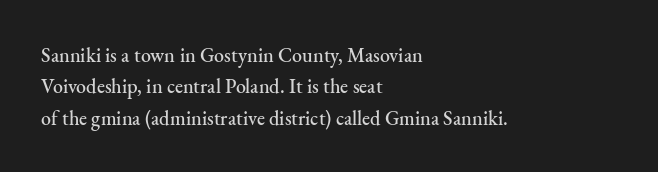
Q: Is the text italic (slanted)? A: No, it is upright.
Q: Is the text underlined? A: No.
Q: How is the paragraph aligned? A: Left-aligned.
Q: Is the spacing between letters normal or unusually wide? A: Normal.
Q: Is the spacing between lines tight, normal or loose? A: Normal.
